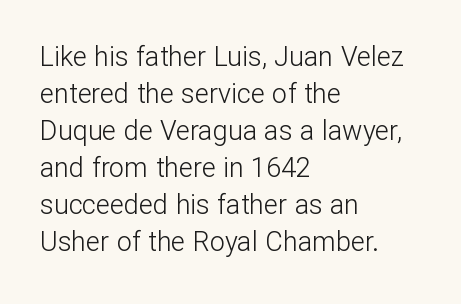
{"italic": "no", "bold": "no", "underline": "no", "align": "left", "line_spacing": "normal", "line_spacing_ratio": 1.37, "letter_spacing": "normal", "letter_spacing_em": 0.0, "glyph_px": 27}
